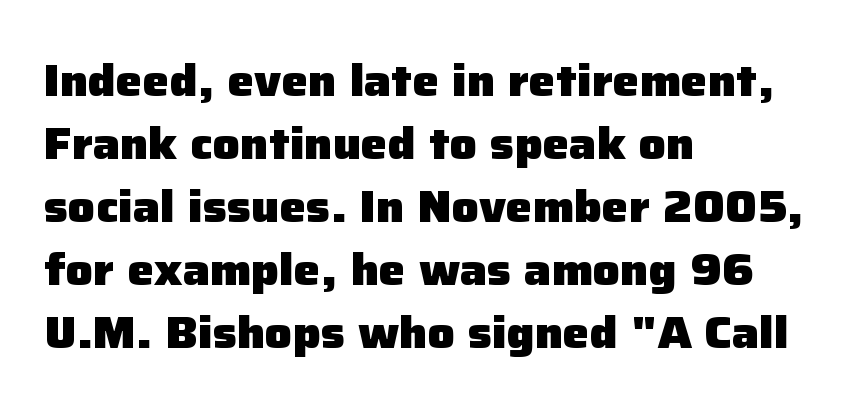
The image shows 45 px heavy sans-serif type, upright; set left-aligned, normal line spacing (1.4x), normal letter spacing, not underlined; low stroke contrast and a medium x-height.
